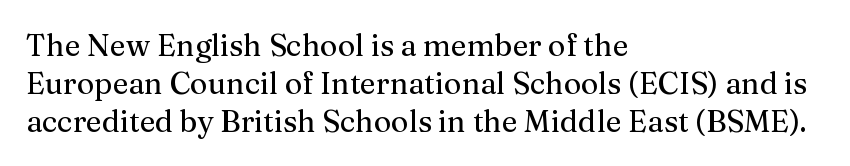
{"serif": "yes", "italic": "no", "width": "normal", "stroke_contrast": "medium", "x_height": "medium", "monospaced": "no", "underline": "no", "align": "left", "line_spacing": "normal", "line_spacing_ratio": 1.26, "letter_spacing": "normal", "letter_spacing_em": 0.0, "glyph_px": 30}
